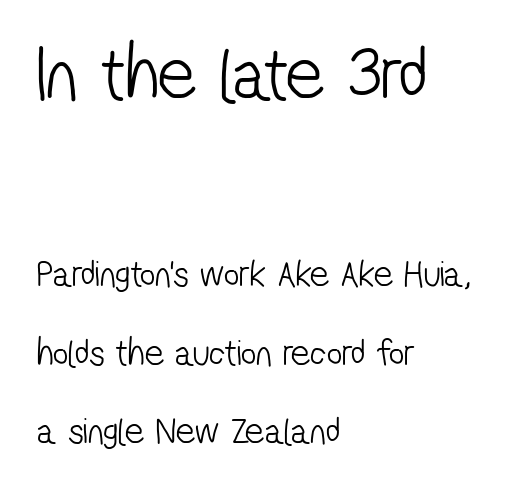
The more generous point size was reserved for the upper chunk. This rendering leaves character spacing at its baseline value. The font family rendered here belongs to the sans-serif group. Proportional: the letters do not fall into vertical columns. The string is rendered with underlining switched off.
